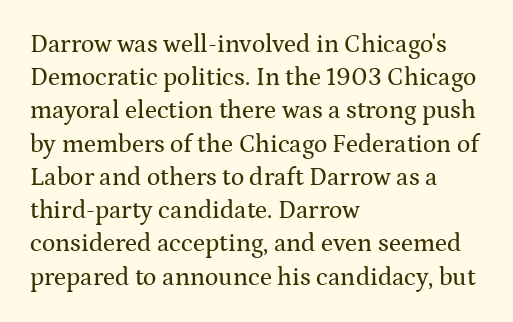
{"italic": "no", "underline": "no", "align": "left", "line_spacing": "normal", "line_spacing_ratio": 1.33, "letter_spacing": "normal", "letter_spacing_em": 0.0, "glyph_px": 25}
